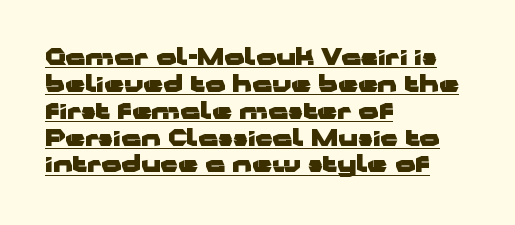
Q: Is the text bold? A: Yes.
Q: Is the text italic (slanted)? A: No, it is upright.
Q: Is the text underlined? A: Yes.
Q: How is the paragraph aligned? A: Left-aligned.
Q: Is the spacing between letters normal or unusually wide? A: Normal.
